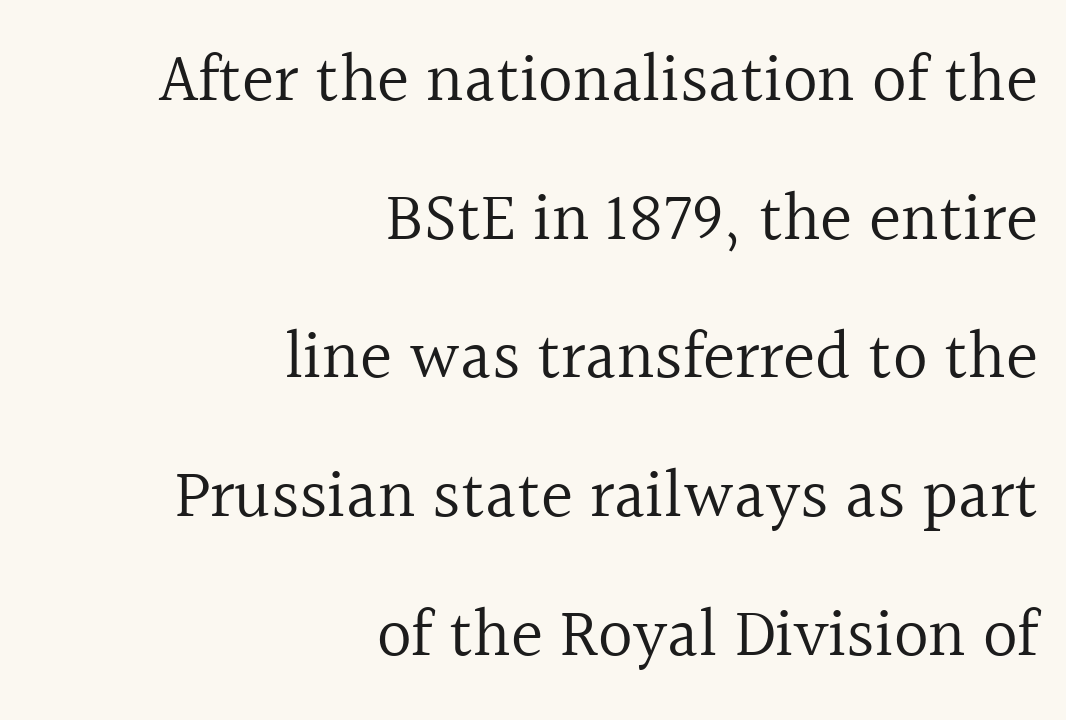
Q: Is the text bold? A: No.
Q: Is the text italic (slanted)? A: No, it is upright.
Q: Is the typeface a serif or a sans-serif typeface? A: Serif.
Q: Is the text underlined? A: No.
Q: How is the paragraph aligned? A: Right-aligned.
Q: Is the spacing between letters normal or unusually wide? A: Normal.
Q: Is the spacing between lines tight, normal or loose? A: Loose.
Q: Width (condensed, normal, or wide)? A: Normal.
Q: x-height? A: Medium.
Q: Monospaced? A: No.
